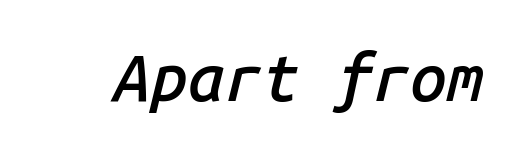
This sample has the even, mechanical cadence of fixed-width lettering. Characters are canted at an angle relative to the baseline's perpendicular. Unmarked baselines from the first word to the last. The typesetting leans somewhat heavy: a semibold. A typesetter would call this zero additional tracking.
